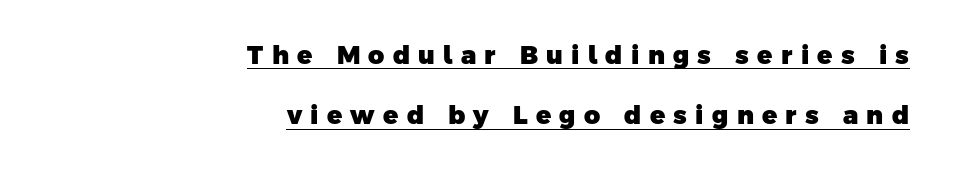
{"bold": "yes", "underline": "yes", "align": "right", "line_spacing": "loose", "line_spacing_ratio": 2.41, "letter_spacing": "wide", "letter_spacing_em": 0.33, "glyph_px": 25}
